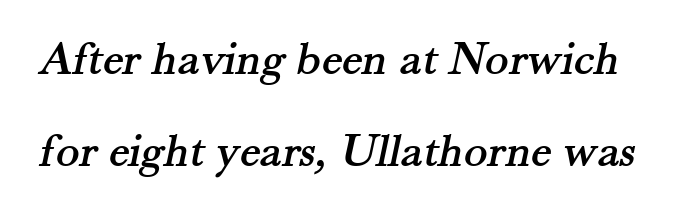
{"serif": "yes", "width": "normal", "stroke_contrast": "medium", "x_height": "small", "monospaced": "no", "underline": "no", "line_spacing_ratio": 1.88, "letter_spacing": "normal", "letter_spacing_em": 0.0, "glyph_px": 49}
